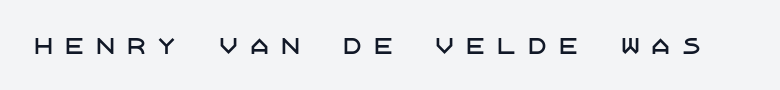
Caption: expanded tracking, letters set apart. A typesetter would mark this as roman, not italic. Descenders are the only things crossing below the line.
